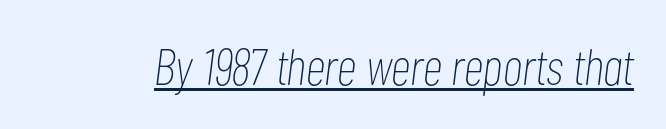
Q: Is the text bold? A: No.
Q: Is the text italic (slanted)? A: Yes, it leans right by about 7 degrees.
Q: Is the text underlined? A: Yes.
Q: Is the spacing between letters normal or unusually wide? A: Normal.
Q: Width (condensed, normal, or wide)? A: Condensed.
Q: Stroke contrast? A: Low.
Q: x-height? A: Medium.
Q: Monospaced? A: No.
